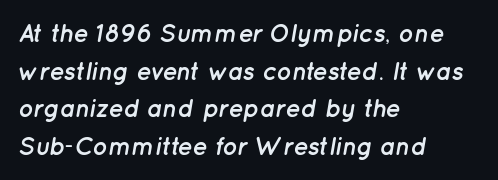
{"italic": "yes", "lean": "right", "slant_degrees": 12, "bold": "yes", "underline": "no", "align": "left", "line_spacing": "normal", "line_spacing_ratio": 1.51, "letter_spacing": "normal", "letter_spacing_em": 0.0, "glyph_px": 25}
